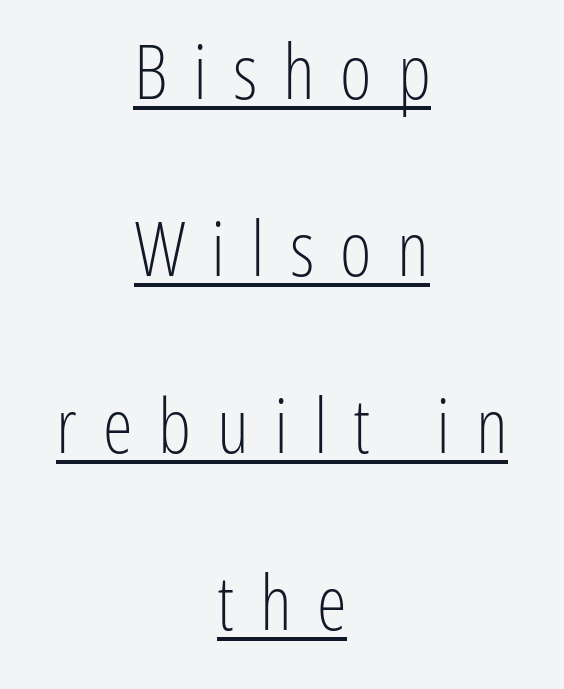
Here the designer chose a conventional face with non-uniform glyph widths. The typeface chosen for these lines omits serifs. The cut favours lightness, reaching ordinary text weight at its darkest. Vertically, the passage feels expansive, rows floating well apart.
